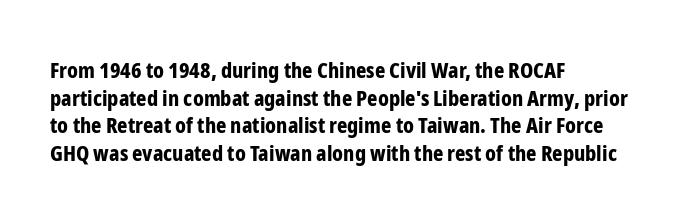
Q: Is the text bold? A: Yes.
Q: Is the text italic (slanted)? A: No, it is upright.
Q: Is the text underlined? A: No.
Q: How is the paragraph aligned? A: Left-aligned.
Q: Is the spacing between letters normal or unusually wide? A: Normal.
Q: Is the spacing between lines tight, normal or loose? A: Normal.
